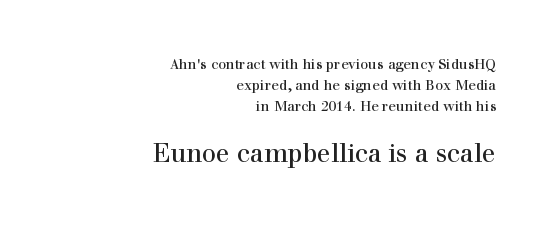
Q: Is the text bold? A: No.
Q: Is the text italic (slanted)? A: No, it is upright.
Q: Is the text underlined? A: No.
Q: How is the paragraph aligned? A: Right-aligned.
Q: Is the spacing between letters normal or unusually wide? A: Normal.
Q: Is the spacing between lines tight, normal or loose? A: Normal.
Q: Which block of text is set in a larger size, the first (top) or the second (bottom)? A: The second (bottom) one.
